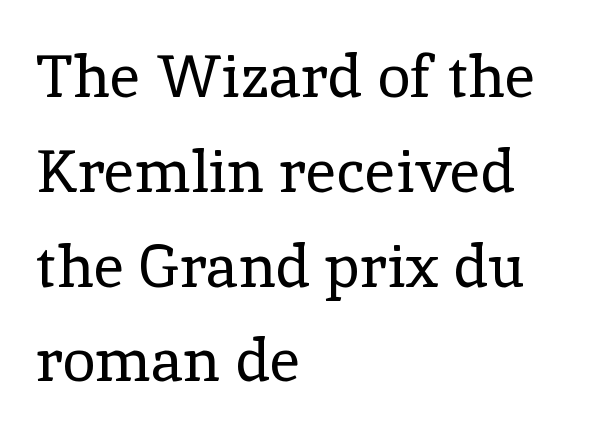
Q: Is the text bold? A: No.
Q: Is the text italic (slanted)? A: No, it is upright.
Q: Is the typeface a serif or a sans-serif typeface? A: Serif.
Q: Is the text underlined? A: No.
Q: How is the paragraph aligned? A: Left-aligned.
Q: Is the spacing between letters normal or unusually wide? A: Normal.
Q: Is the spacing between lines tight, normal or loose? A: Normal.
Q: Width (condensed, normal, or wide)? A: Normal.
Q: x-height? A: Medium.
Q: Monospaced? A: No.
